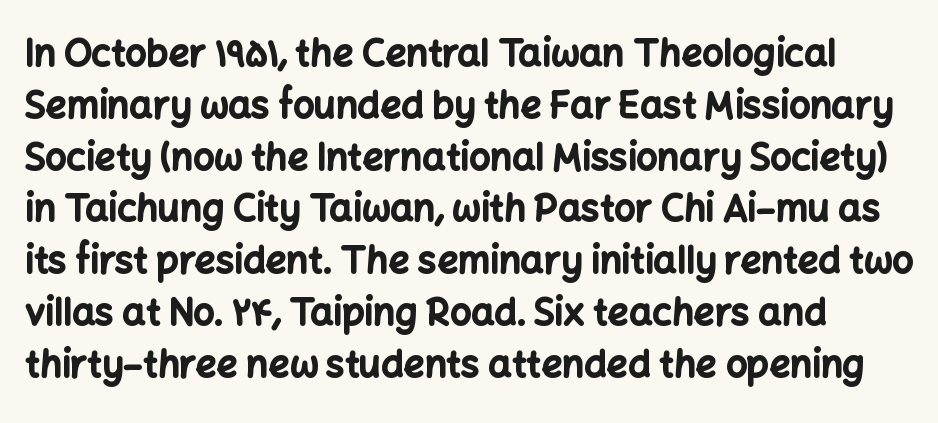
{"serif": "no", "italic": "no", "bold": "yes", "weight": "bold", "width": "normal", "stroke_contrast": "low", "x_height": "medium", "monospaced": "no", "underline": "no", "line_spacing": "normal", "line_spacing_ratio": 1.4, "letter_spacing": "normal", "letter_spacing_em": 0.0, "glyph_px": 37}
